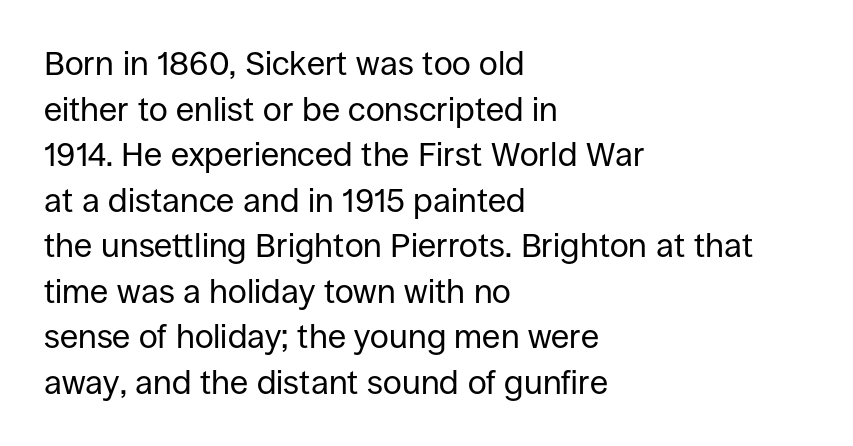
Q: Is the text bold? A: No.
Q: Is the text italic (slanted)? A: No, it is upright.
Q: Is the typeface a serif or a sans-serif typeface? A: Sans-serif.
Q: Is the text underlined? A: No.
Q: How is the paragraph aligned? A: Left-aligned.
Q: Is the spacing between letters normal or unusually wide? A: Normal.
Q: Is the spacing between lines tight, normal or loose? A: Normal.
Q: Width (condensed, normal, or wide)? A: Normal.
Q: Stroke contrast? A: Low.
Q: x-height? A: Large.
Q: Monospaced? A: No.
